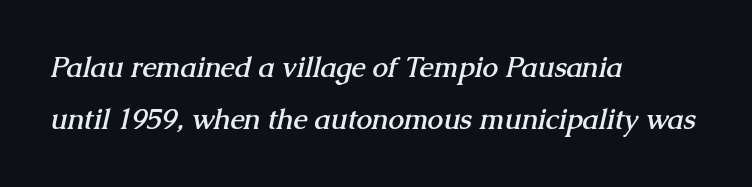
The image shows 28 px semibold serif type; set left-aligned, line spacing 1.85x, normal letter spacing, not underlined; medium stroke contrast and a medium x-height.
